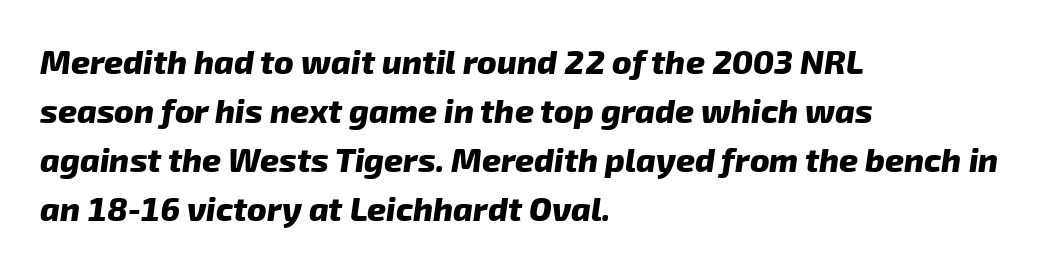
{"serif": "no", "bold": "yes", "weight": "heavy", "width": "normal", "stroke_contrast": "low", "x_height": "medium", "monospaced": "no", "underline": "no", "align": "left", "line_spacing": "normal", "line_spacing_ratio": 1.48, "letter_spacing": "normal", "letter_spacing_em": 0.0, "glyph_px": 33}
